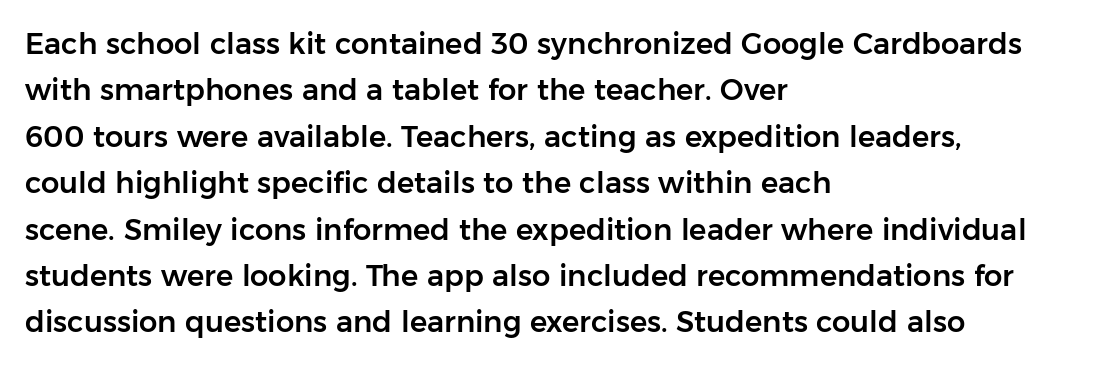
The passage shown is typed in a proportional face where columns would drift. Type style note: lacks serifs. Only glyphs here, with clear space below each row. A normal amount of white space separates one row of letters from the next.
